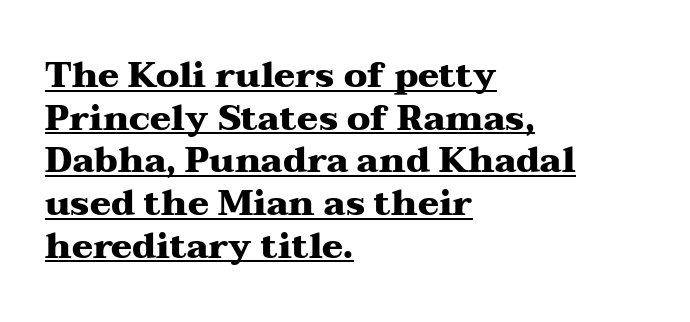
{"serif": "yes", "italic": "no", "bold": "yes", "weight": "heavy", "width": "wide", "stroke_contrast": "medium", "x_height": "medium", "monospaced": "no", "underline": "yes", "align": "left", "line_spacing_ratio": 1.22, "letter_spacing": "normal", "letter_spacing_em": 0.0, "glyph_px": 35}
